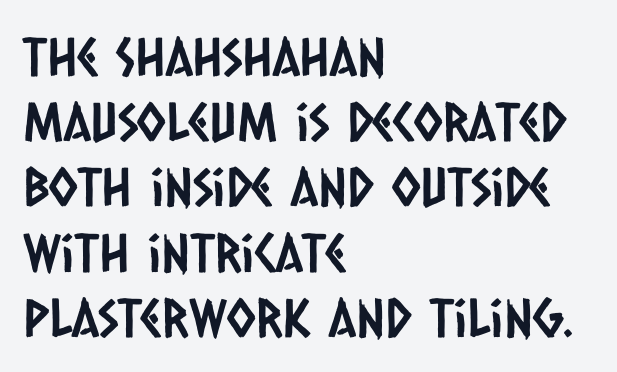
Q: Is the typeface a serif or a sans-serif typeface? A: Sans-serif.
Q: Is the text underlined? A: No.
Q: How is the paragraph aligned? A: Left-aligned.
Q: Is the spacing between letters normal or unusually wide? A: Normal.
Q: Width (condensed, normal, or wide)? A: Condensed.
Q: Stroke contrast? A: Low.
Q: x-height? A: Large.
Q: Monospaced? A: No.
